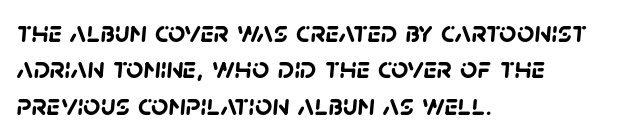
{"serif": "no", "bold": "yes", "weight": "semibold", "width": "normal", "stroke_contrast": "low", "x_height": "large", "monospaced": "no", "underline": "no", "align": "left", "line_spacing_ratio": 1.21, "letter_spacing": "normal", "letter_spacing_em": 0.0, "glyph_px": 30}
